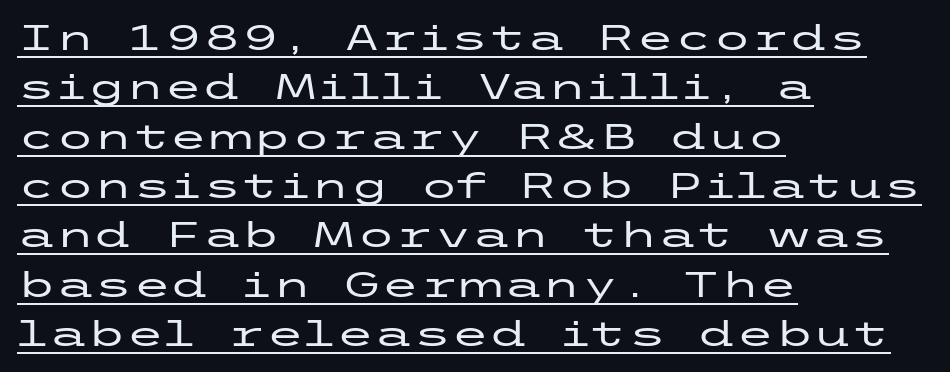
Layout note: lines flush left. Each letter's strokes conclude bluntly, with no projecting serifs. Short note: letters normally spaced. The rendered words wear a rule along their underside. The specimen reads as upright at a glance.
